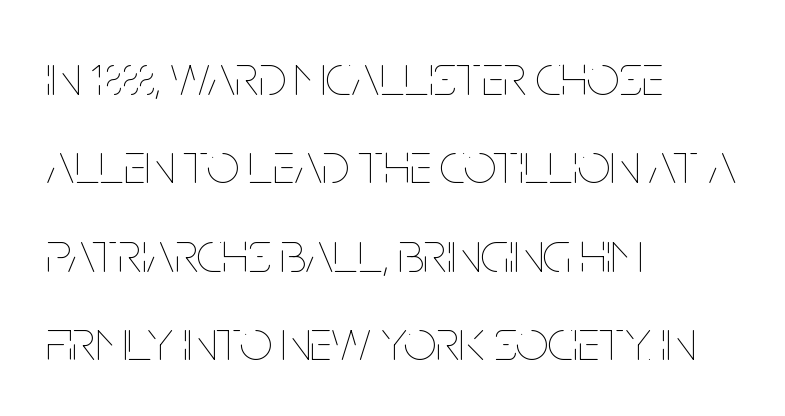
{"italic": "no", "bold": "no", "weight": "thin", "width": "condensed", "stroke_contrast": "low", "x_height": "large", "monospaced": "no", "underline": "no", "align": "left", "line_spacing": "normal", "line_spacing_ratio": 1.55, "letter_spacing": "normal", "letter_spacing_em": 0.0, "glyph_px": 57}
